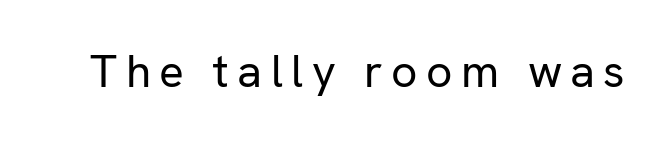
Q: Is the text bold? A: No.
Q: Is the text italic (slanted)? A: No, it is upright.
Q: Is the typeface a serif or a sans-serif typeface? A: Sans-serif.
Q: Is the text underlined? A: No.
Q: Width (condensed, normal, or wide)? A: Normal.
Q: Stroke contrast? A: Low.
Q: x-height? A: Medium.
Q: Monospaced? A: No.
